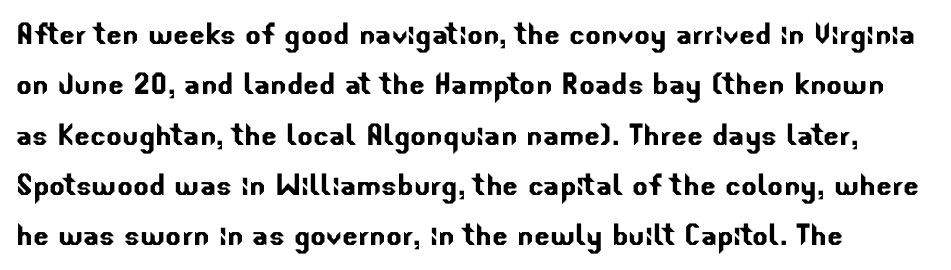
The image shows 37 px sans-serif type; set normal line spacing (1.36x), normal letter spacing, not underlined; low stroke contrast and a small x-height.
